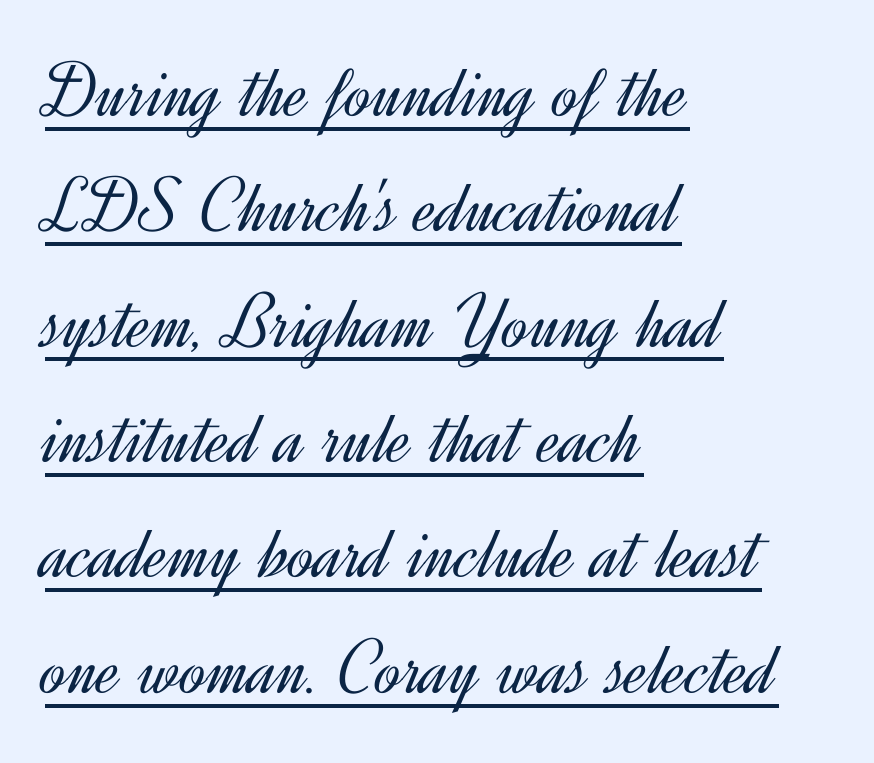
Q: Is the text bold? A: No.
Q: Is the text italic (slanted)? A: Yes.
Q: Is the typeface a serif or a sans-serif typeface? A: Sans-serif.
Q: Is the text underlined? A: Yes.
Q: How is the paragraph aligned? A: Left-aligned.
Q: Is the spacing between letters normal or unusually wide? A: Normal.
Q: Is the spacing between lines tight, normal or loose? A: Normal.
Q: Width (condensed, normal, or wide)? A: Normal.
Q: x-height? A: Small.
Q: Monospaced? A: No.
